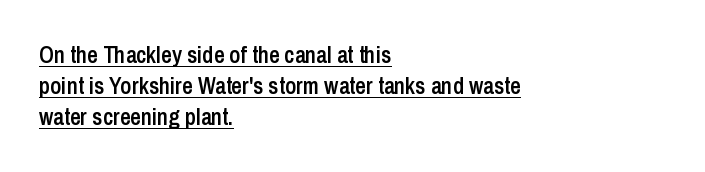
{"italic": "no", "bold": "semi", "underline": "yes", "align": "left", "line_spacing": "normal", "line_spacing_ratio": 1.34, "letter_spacing": "normal", "letter_spacing_em": 0.0, "glyph_px": 23}
